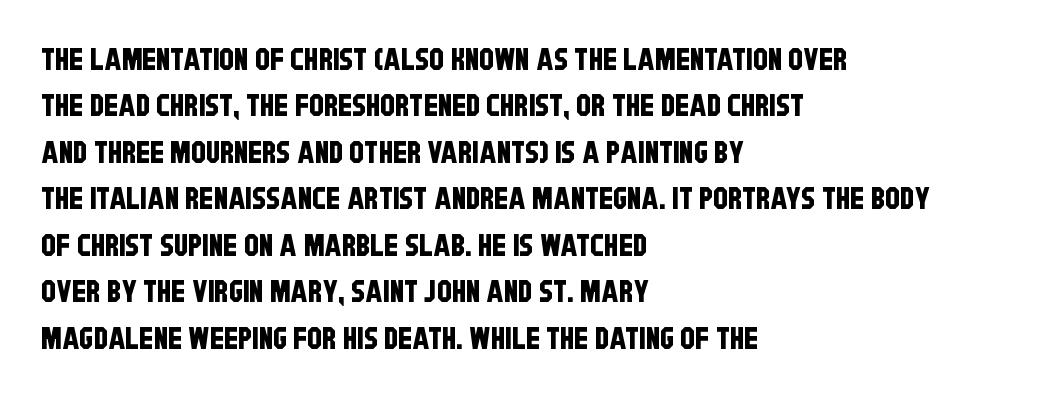
The image shows 30 px condensed sans-serif type; set left-aligned, normal line spacing (1.55x), normal letter spacing, not underlined; low stroke contrast and a large x-height.
